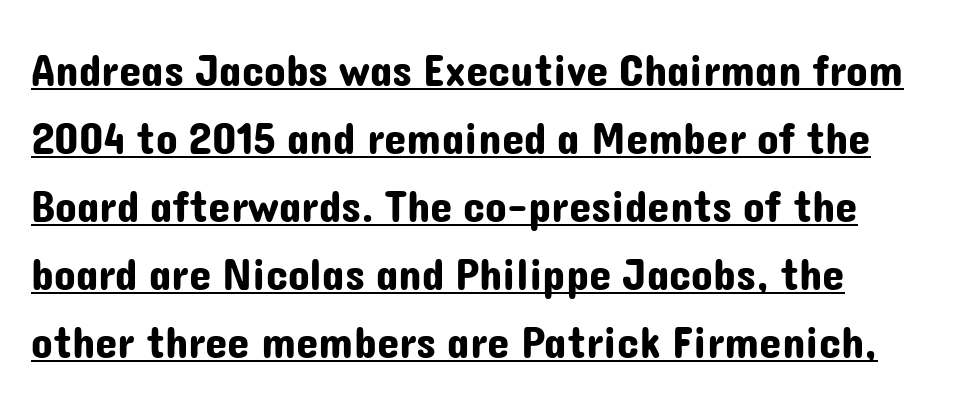
{"serif": "no", "italic": "no", "width": "normal", "stroke_contrast": "low", "x_height": "medium", "monospaced": "no", "underline": "yes", "line_spacing": "normal", "line_spacing_ratio": 1.51, "letter_spacing": "normal", "letter_spacing_em": 0.0, "glyph_px": 45}
